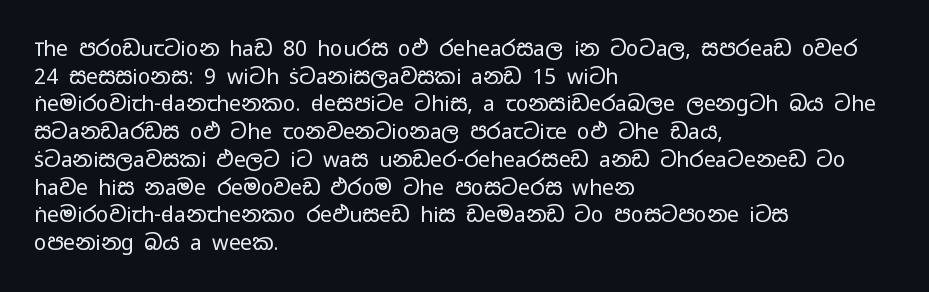
Every stem runs plumb, perpendicular to the baseline. Leftover space on each line is placed entirely after the last word. Check the space under the baseline: it is left empty. This reads as an unemphasized weight, regular at the heaviest. Caption: standard tracking, unaltered.
